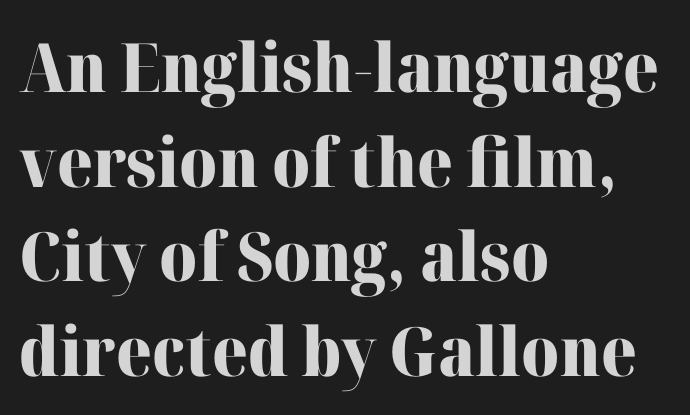
The block of text has a typical density, with ordinary space between rows. Words appear dense and cohesive because spacing is normal. Is this a fixed-width face? No — the glyphs have proportional, varying widths. Letters rest on an invisible, unmarked baseline. The glyphs in this specimen are seriffed. Emphasis by weight is at full strength: bold.
